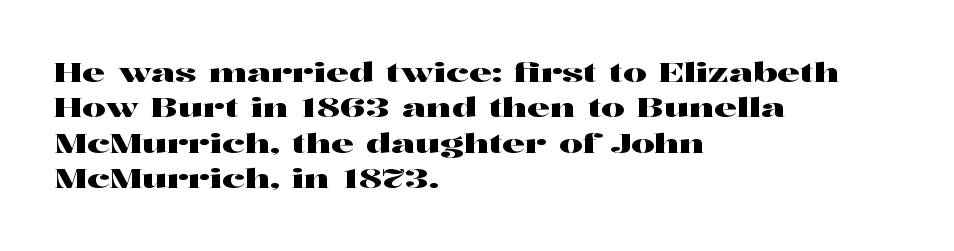
{"italic": "no", "underline": "no", "align": "left", "line_spacing": "normal", "line_spacing_ratio": 1.36, "letter_spacing": "normal", "letter_spacing_em": 0.0, "glyph_px": 26}
